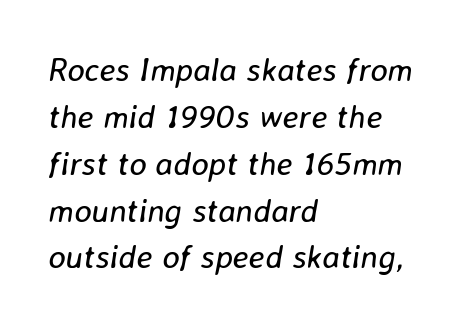
The rag falls on the right side of this text block. Slanted lettering throughout. The leading is moderate, giving the passage an even texture. The horizontal fit of the characters is conventional and even.
